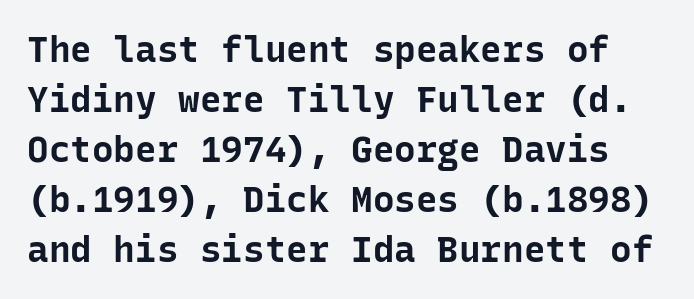
{"serif": "no", "italic": "no", "bold": "yes", "weight": "bold", "width": "normal", "stroke_contrast": "low", "x_height": "medium", "monospaced": "yes", "underline": "no", "line_spacing": "normal", "line_spacing_ratio": 1.39, "letter_spacing": "normal", "letter_spacing_em": 0.0, "glyph_px": 36}
